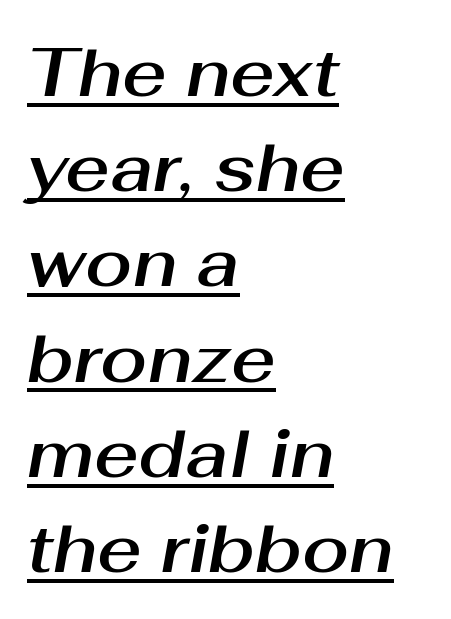
The image shows 68 px text type, italic (leaning right); set left-aligned, normal line spacing (1.4x), normal letter spacing, underlined; medium stroke contrast and a medium x-height.
